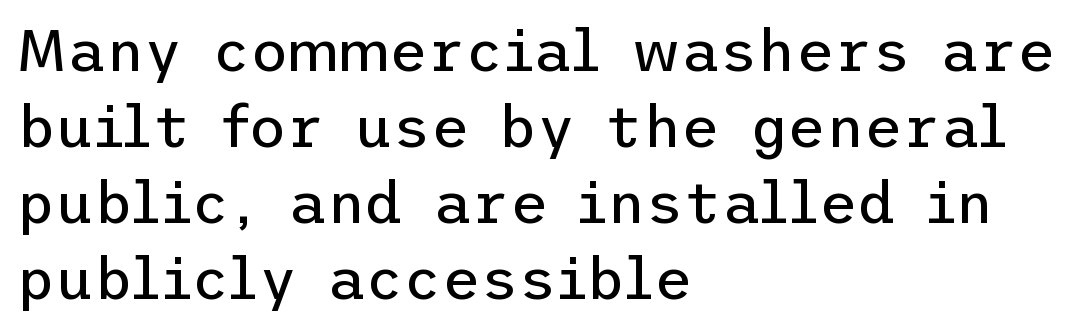
Q: Is the text bold? A: No.
Q: Is the text italic (slanted)? A: No, it is upright.
Q: Is the typeface a serif or a sans-serif typeface? A: Sans-serif.
Q: Is the text underlined? A: No.
Q: How is the paragraph aligned? A: Left-aligned.
Q: Is the spacing between letters normal or unusually wide? A: Normal.
Q: Is the spacing between lines tight, normal or loose? A: Normal.
Q: Width (condensed, normal, or wide)? A: Normal.
Q: Stroke contrast? A: Low.
Q: x-height? A: Medium.
